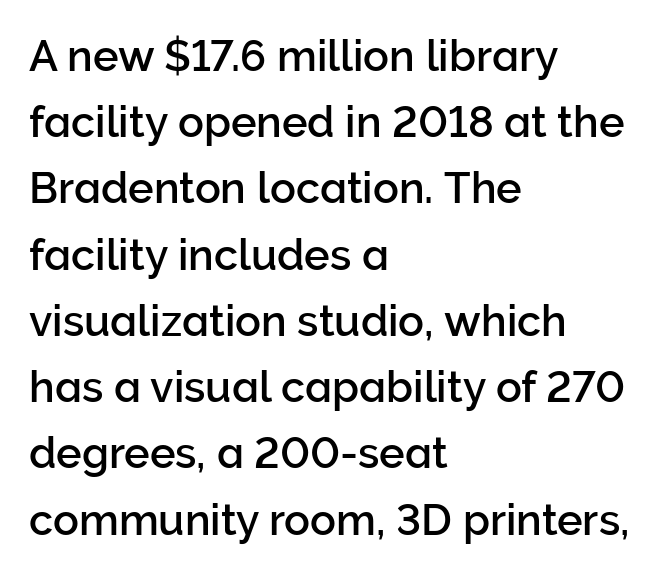
Decoration check: the copy has no underline. Looks like regular typesetting: each glyph gets only the width it needs. The typesetter chose a ragged-right arrangement here. This sample keeps an unexceptional amount of space between lines.
